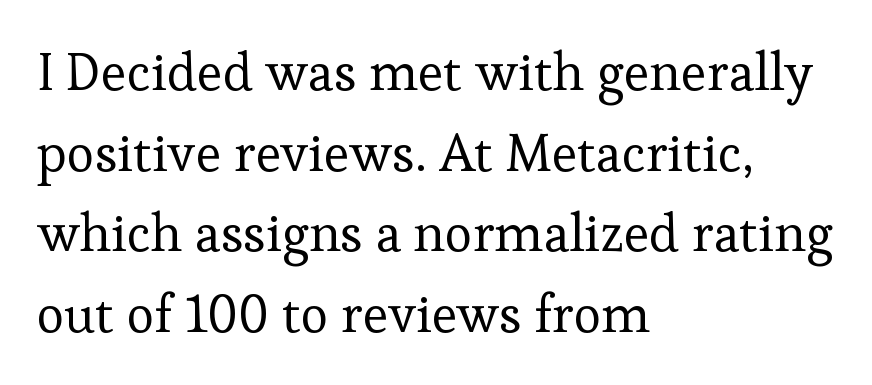
{"serif": "yes", "italic": "no", "bold": "no", "weight": "regular", "width": "normal", "stroke_contrast": "low", "x_height": "medium", "monospaced": "no", "underline": "no", "align": "left", "line_spacing": "normal", "line_spacing_ratio": 1.52, "letter_spacing": "normal", "letter_spacing_em": 0.0, "glyph_px": 53}
